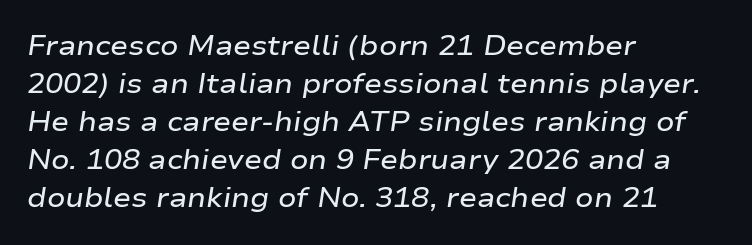
{"italic": "yes", "lean": "right", "slant_degrees": 9, "bold": "semi", "underline": "no", "align": "left", "line_spacing": "normal", "line_spacing_ratio": 1.41, "letter_spacing": "normal", "letter_spacing_em": 0.0, "glyph_px": 27}
